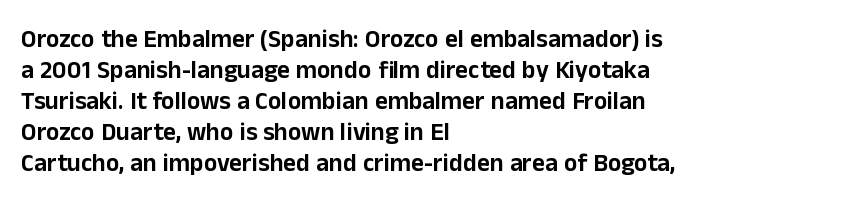
{"italic": "no", "underline": "no", "align": "left", "line_spacing_ratio": 1.24, "letter_spacing": "normal", "letter_spacing_em": 0.0, "glyph_px": 25}
